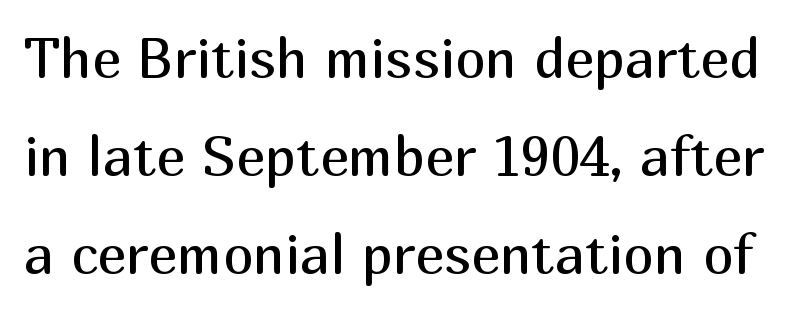
Posture: vertical. Letters rest on an invisible, unmarked baseline. Weight class: somewhere from thin through regular. Note the varied advance widths — an 'i' is clearly narrower than an 'm'.
